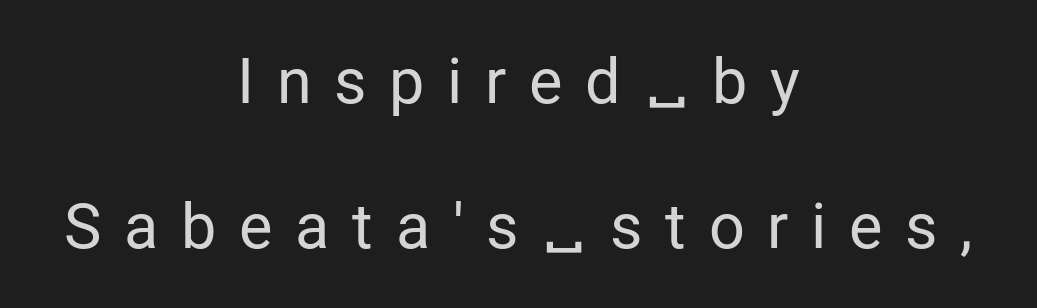
{"serif": "no", "italic": "no", "bold": "no", "weight": "regular", "width": "normal", "stroke_contrast": "low", "x_height": "medium", "monospaced": "no", "underline": "no", "align": "center", "line_spacing": "loose", "line_spacing_ratio": 2.3, "letter_spacing": "wide", "letter_spacing_em": 0.36, "glyph_px": 63}
